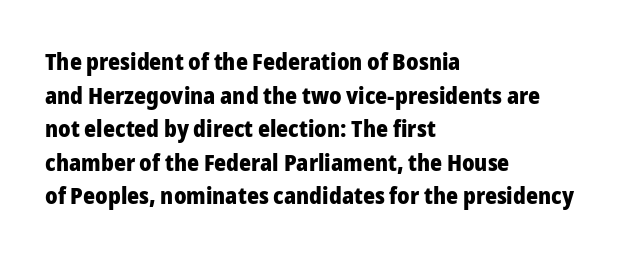
The image shows 23 px bold type, upright; set left-aligned, normal line spacing (1.46x), normal letter spacing, not underlined.
